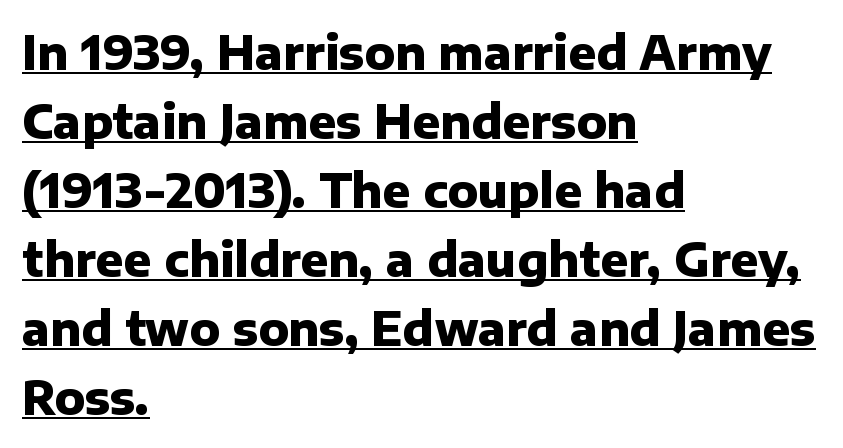
These words are printed bold, with thick strokes throughout. Do the characters align in a grid? No, the font is proportional. Vertically, the passage feels balanced, rows spaced as you'd expect. Underline: present. The letters carry no serifs — their stems end cleanly without finishing strokes. Designer's note — italics off, roman on.
